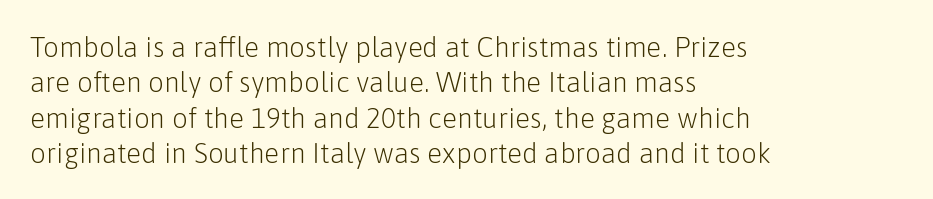
{"serif": "no", "italic": "no", "bold": "no", "weight": "light", "width": "normal", "stroke_contrast": "low", "x_height": "medium", "monospaced": "no", "underline": "no", "align": "left", "line_spacing": "normal", "line_spacing_ratio": 1.26, "letter_spacing": "normal", "letter_spacing_em": 0.0, "glyph_px": 28}
